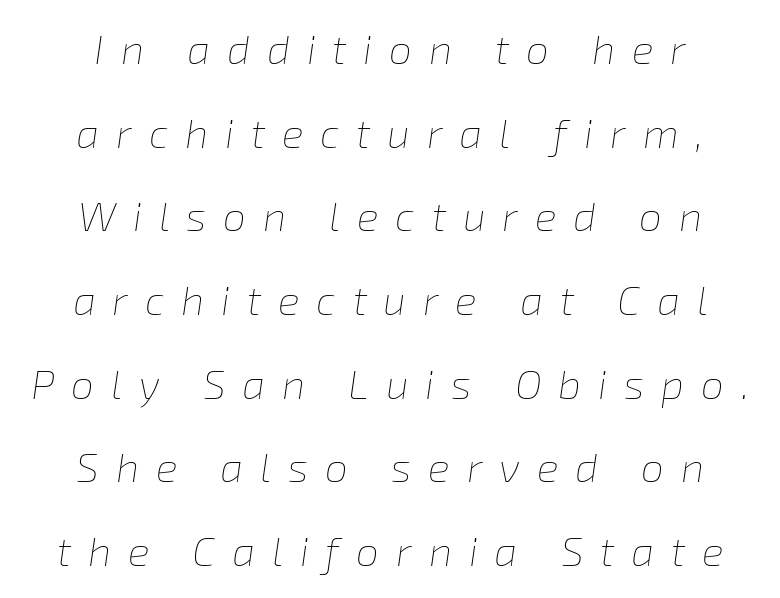
Q: Is the text bold? A: No.
Q: Is the text italic (slanted)? A: Yes, it leans right by about 8 degrees.
Q: Is the text underlined? A: No.
Q: Is the spacing between letters normal or unusually wide? A: Unusually wide.
Q: Is the spacing between lines tight, normal or loose? A: Loose.
Q: Width (condensed, normal, or wide)? A: Normal.
Q: Stroke contrast? A: Low.
Q: x-height? A: Medium.
Q: Monospaced? A: No.
